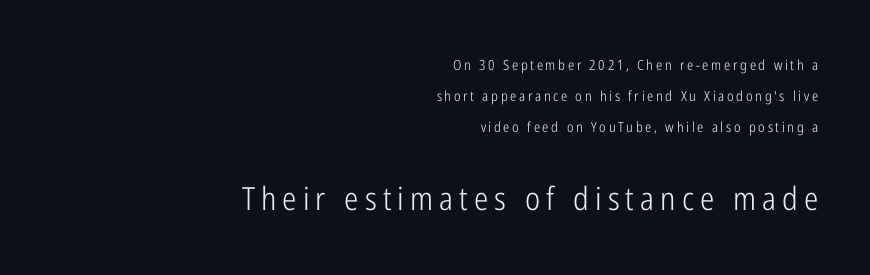
The image shows 32 px light, condensed sans-serif type, upright; set right-aligned, loose line spacing (2.21x), not underlined; the second (bottom) block is 2.29x larger; low stroke contrast and a medium x-height.
